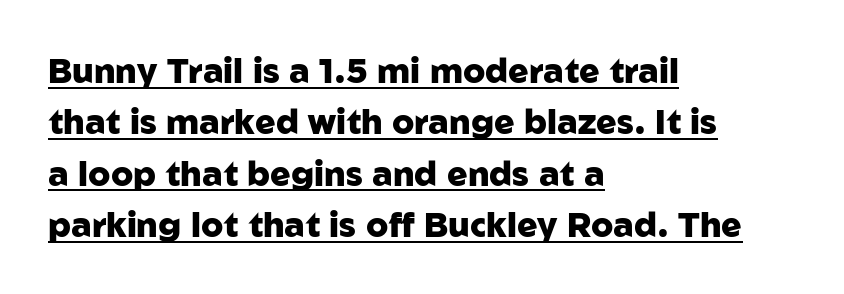
Q: Is the text bold? A: Yes.
Q: Is the text italic (slanted)? A: No, it is upright.
Q: Is the typeface a serif or a sans-serif typeface? A: Sans-serif.
Q: Is the text underlined? A: Yes.
Q: How is the paragraph aligned? A: Left-aligned.
Q: Is the spacing between letters normal or unusually wide? A: Normal.
Q: Is the spacing between lines tight, normal or loose? A: Normal.
Q: Width (condensed, normal, or wide)? A: Normal.
Q: Stroke contrast? A: Low.
Q: x-height? A: Medium.
Q: Monospaced? A: No.
